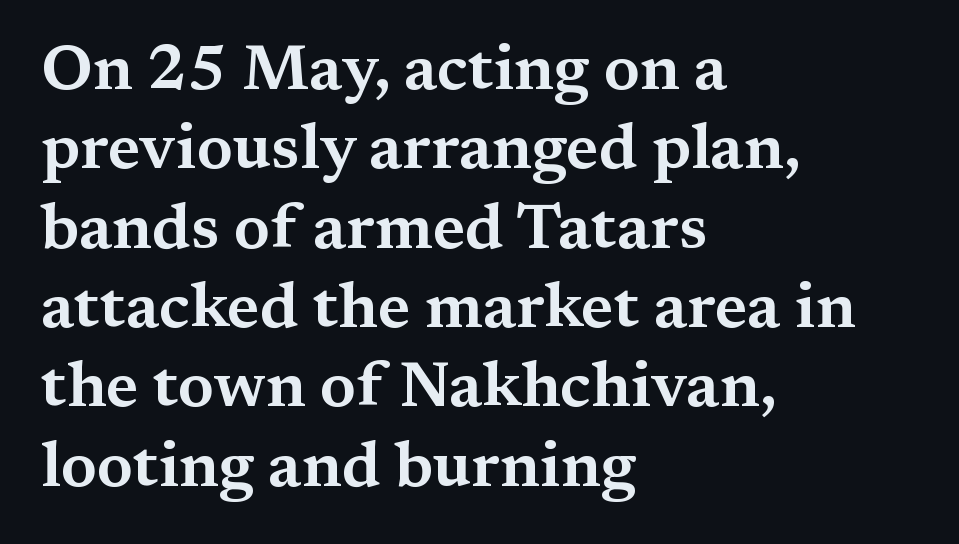
Q: Is the text italic (slanted)? A: No, it is upright.
Q: Is the typeface a serif or a sans-serif typeface? A: Serif.
Q: Is the text underlined? A: No.
Q: How is the paragraph aligned? A: Left-aligned.
Q: Is the spacing between letters normal or unusually wide? A: Normal.
Q: Width (condensed, normal, or wide)? A: Wide.
Q: Stroke contrast? A: Medium.
Q: x-height? A: Medium.
Q: Monospaced? A: No.
